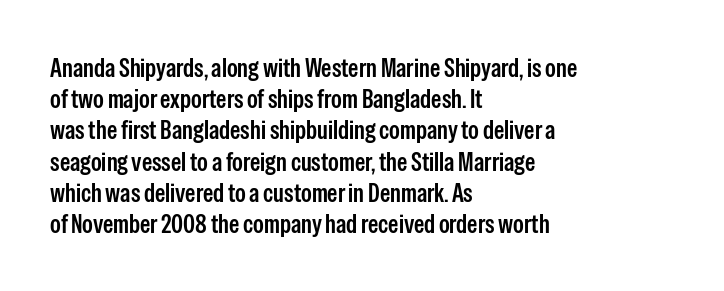
{"italic": "no", "underline": "no", "align": "left", "line_spacing_ratio": 1.2, "letter_spacing": "normal", "letter_spacing_em": 0.0, "glyph_px": 26}
